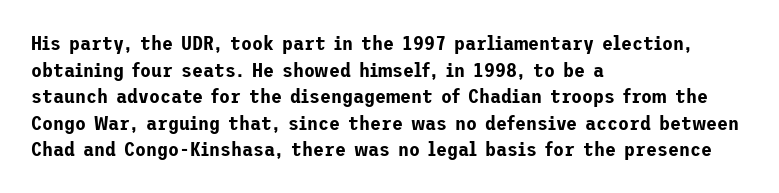
The image shows 20 px text type, upright; set left-aligned, normal line spacing (1.33x), normal letter spacing, not underlined.
